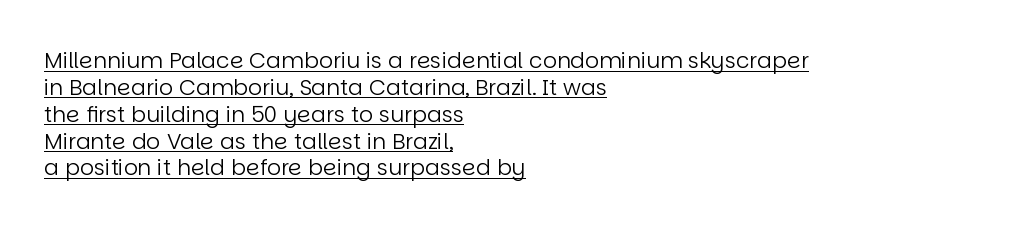
A student would call this left alignment; a typographer would say flush left, rag right. Vertical stems look standard width or narrower in stroke. Glyph-to-glyph distance matches everyday printed text. Posture: upright roman. Students, observe the line beneath the letters — that is underlining.
